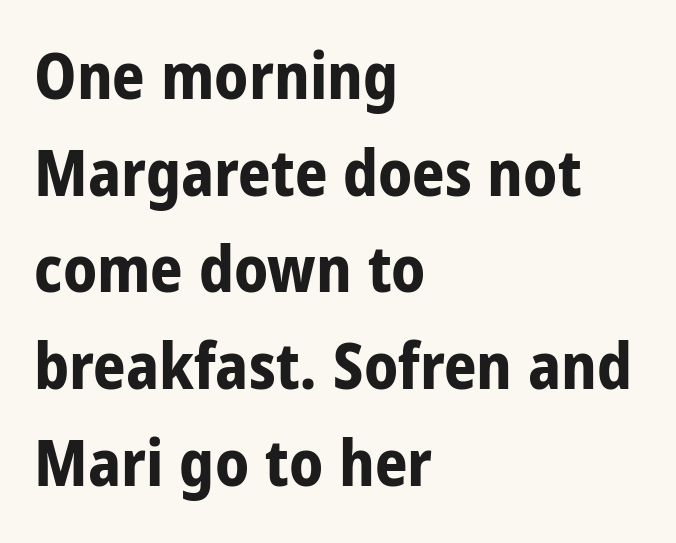
Q: Is the text bold? A: Yes.
Q: Is the text italic (slanted)? A: No, it is upright.
Q: Is the typeface a serif or a sans-serif typeface? A: Sans-serif.
Q: Is the text underlined? A: No.
Q: How is the paragraph aligned? A: Left-aligned.
Q: Is the spacing between letters normal or unusually wide? A: Normal.
Q: Is the spacing between lines tight, normal or loose? A: Normal.
Q: Width (condensed, normal, or wide)? A: Condensed.
Q: Stroke contrast? A: Low.
Q: x-height? A: Large.
Q: Monospaced? A: No.
